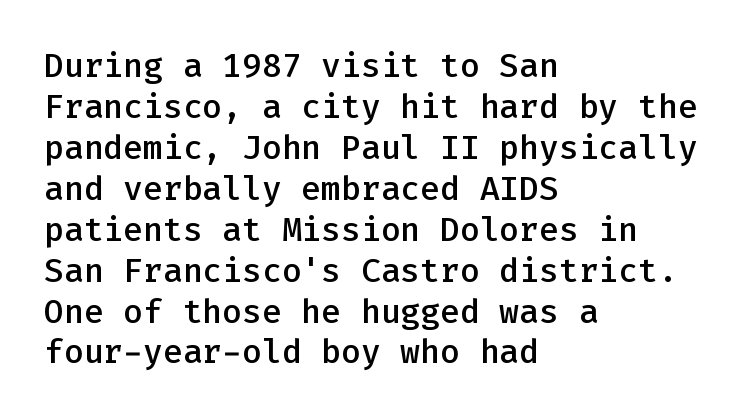
The image shows 33 px semibold sans-serif type, upright, monospaced; set left-aligned, line spacing 1.24x, normal letter spacing, not underlined; low stroke contrast and a medium x-height.
